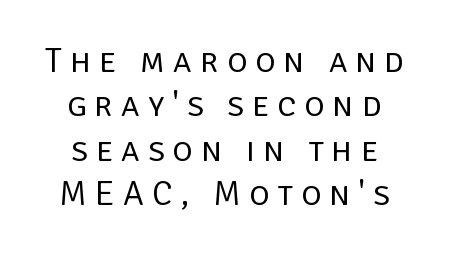
{"serif": "no", "italic": "no", "bold": "no", "weight": "regular", "width": "normal", "stroke_contrast": "low", "x_height": "large", "monospaced": "no", "underline": "no", "align": "center", "line_spacing": "normal", "line_spacing_ratio": 1.27, "letter_spacing": "wide", "letter_spacing_em": 0.23, "glyph_px": 35}
